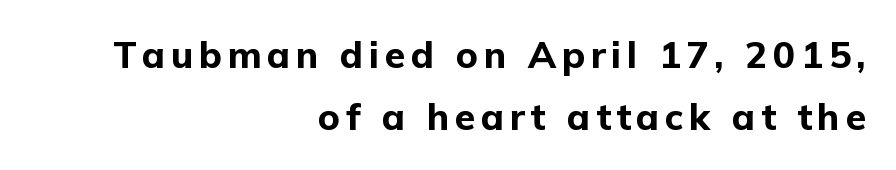
Set as a true bold cut, around the 700 mark. Type style note: lacks serifs. Bare-footed words on every line. Note the varied advance widths — an 'i' is clearly narrower than an 'm'.
